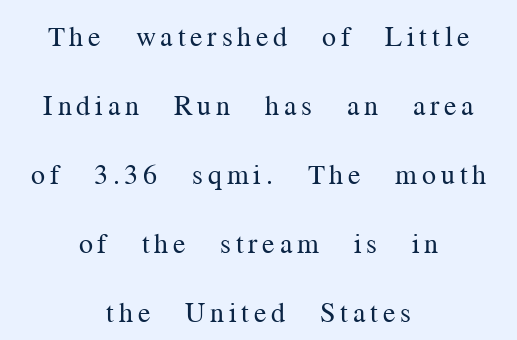
The image shows 28 px regular-weight serif type, upright; set centered, loose line spacing (2.46x), not underlined; medium stroke contrast and a medium x-height.
